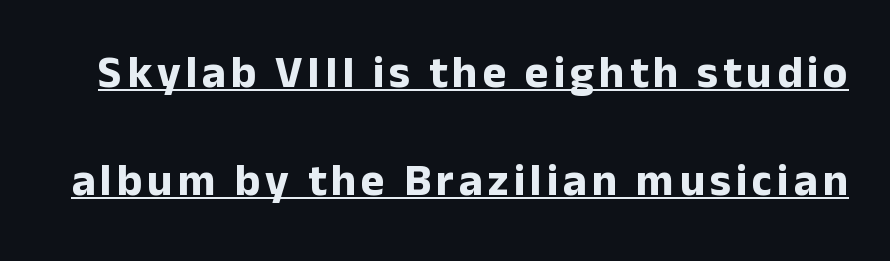
Q: Is the text bold? A: Yes.
Q: Is the text italic (slanted)? A: No, it is upright.
Q: Is the typeface a serif or a sans-serif typeface? A: Sans-serif.
Q: Is the text underlined? A: Yes.
Q: Is the spacing between lines tight, normal or loose? A: Loose.
Q: Width (condensed, normal, or wide)? A: Normal.
Q: Stroke contrast? A: Low.
Q: x-height? A: Medium.
Q: Monospaced? A: No.
